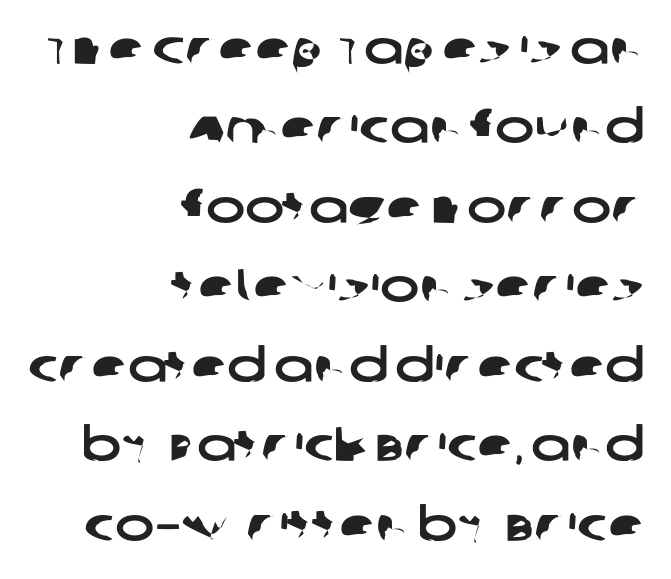
{"serif": "no", "width": "wide", "stroke_contrast": "low", "x_height": "large", "monospaced": "no", "underline": "no", "align": "right", "line_spacing": "normal", "line_spacing_ratio": 1.69, "letter_spacing": "normal", "letter_spacing_em": 0.0, "glyph_px": 47}
